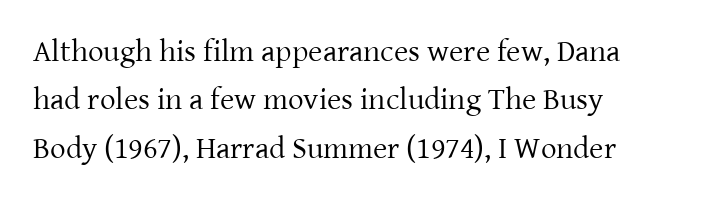
The image shows 31 px regular-weight serif type, upright; set left-aligned, normal line spacing (1.56x), normal letter spacing, not underlined; low stroke contrast and a medium x-height.
